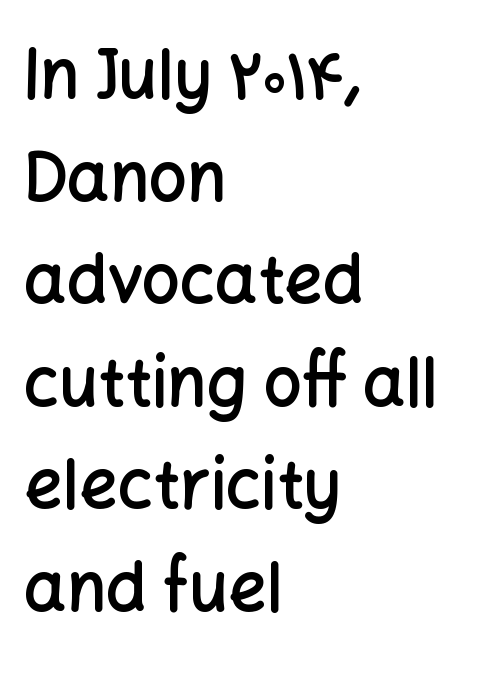
The image shows 67 px semibold sans-serif type, upright; set left-aligned, normal line spacing (1.53x), normal letter spacing, not underlined; low stroke contrast and a medium x-height.
